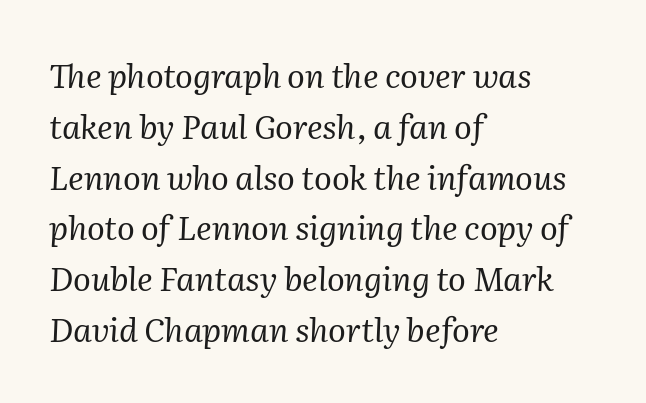
Q: Is the text bold? A: No.
Q: Is the text italic (slanted)? A: Yes, it leans right by about 2 degrees.
Q: Is the typeface a serif or a sans-serif typeface? A: Serif.
Q: Is the text underlined? A: No.
Q: How is the paragraph aligned? A: Left-aligned.
Q: Is the spacing between letters normal or unusually wide? A: Normal.
Q: Is the spacing between lines tight, normal or loose? A: Normal.
Q: Width (condensed, normal, or wide)? A: Normal.
Q: Stroke contrast? A: Medium.
Q: x-height? A: Medium.
Q: Monospaced? A: No.
